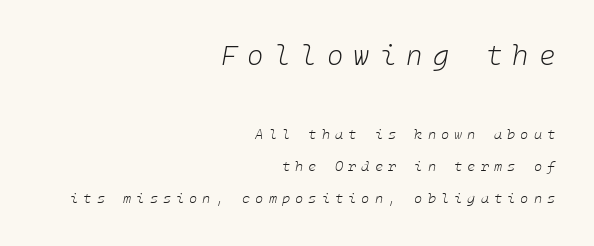
The image shows 28 px light type, italic (leaning right); set right-aligned, loose line spacing (2.29x), unusually wide letter spacing (+0.36 em), not underlined; the first (top) block is 2.0x larger; low stroke contrast and a medium x-height.
